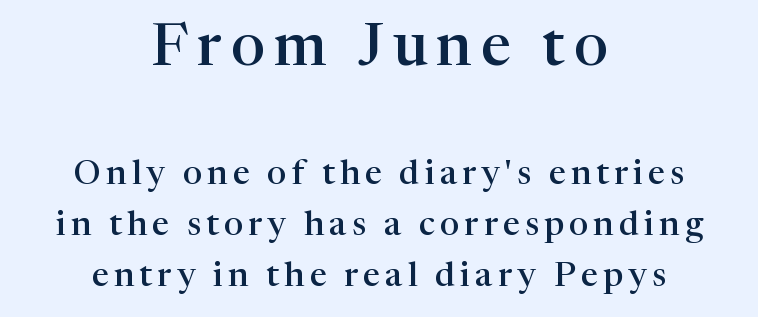
Q: Is the text bold? A: Semi-bold.
Q: Is the text italic (slanted)? A: No, it is upright.
Q: Is the typeface a serif or a sans-serif typeface? A: Serif.
Q: Is the text underlined? A: No.
Q: How is the paragraph aligned? A: Centered.
Q: Is the spacing between lines tight, normal or loose? A: Normal.
Q: Which block of text is set in a larger size, the first (top) or the second (bottom)? A: The first (top) one.
Q: Width (condensed, normal, or wide)? A: Normal.
Q: Stroke contrast? A: High.
Q: x-height? A: Medium.
Q: Monospaced? A: No.
